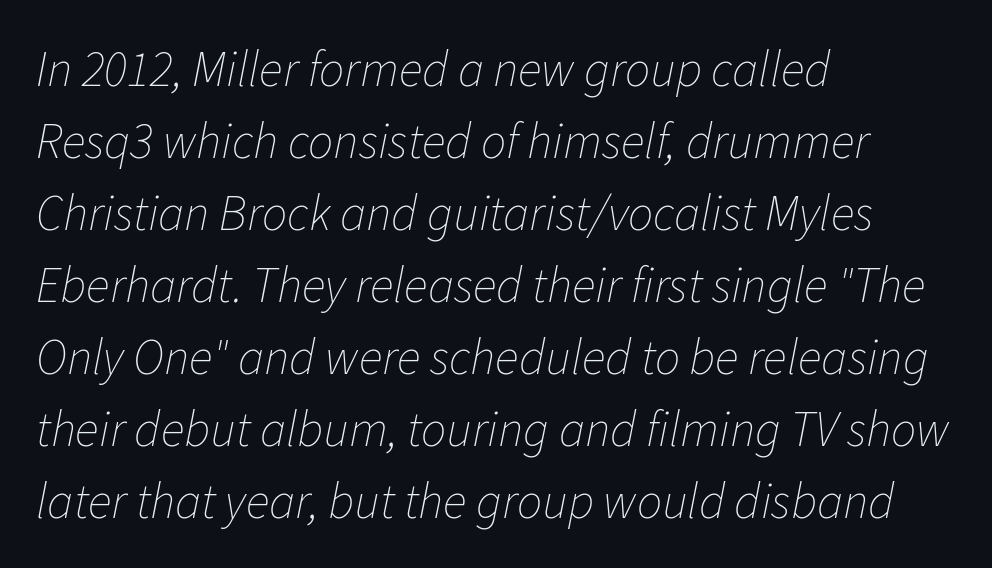
{"italic": "yes", "lean": "right", "slant_degrees": 11, "bold": "no", "weight": "thin", "width": "normal", "stroke_contrast": "low", "x_height": "medium", "monospaced": "no", "underline": "no", "align": "left", "line_spacing": "normal", "line_spacing_ratio": 1.44, "letter_spacing": "normal", "letter_spacing_em": 0.0, "glyph_px": 50}
